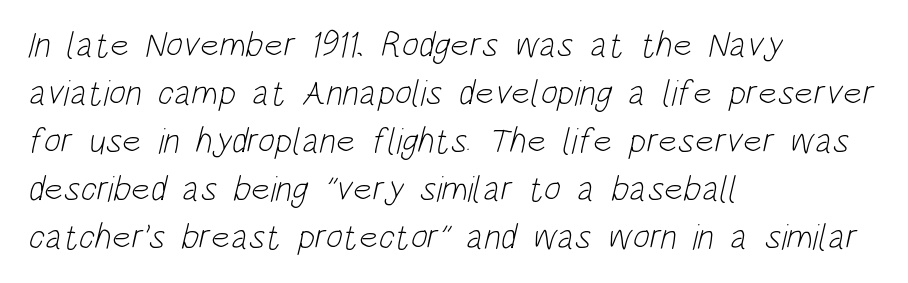
The glyphs are unaccompanied by any horizontal stroke below them. Observe the ordinary spacing: letters are neighbours, not strangers. Where is the straight margin? On the left. A sans-serif font was chosen for this passage. Spacing verdict: proportional, widths tailored to each character. The strokes carry an ordinary text weight at most.
